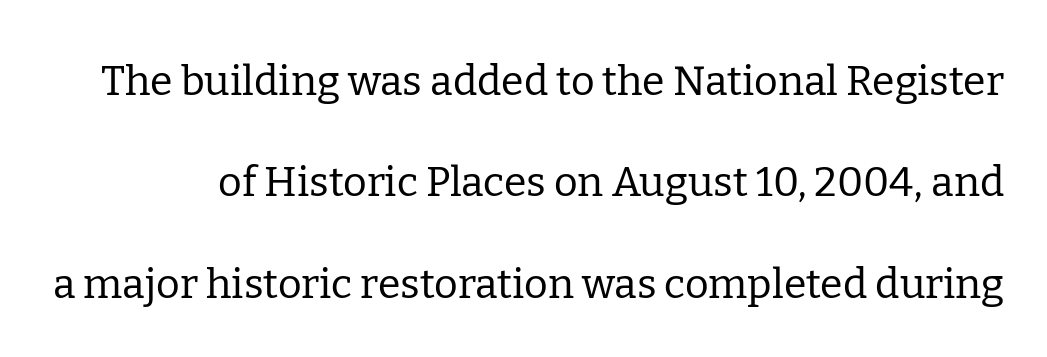
The image shows 41 px regular-weight serif type, upright; set loose line spacing (2.47x), normal letter spacing, not underlined; low stroke contrast and a medium x-height.
